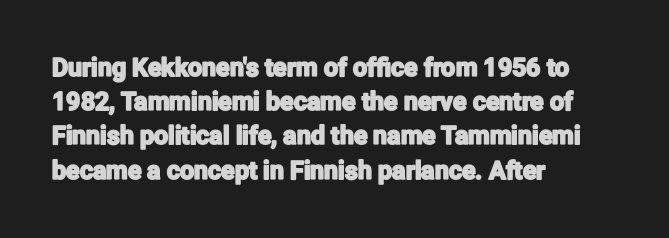
Q: Is the text italic (slanted)? A: No, it is upright.
Q: Is the text underlined? A: No.
Q: How is the paragraph aligned? A: Left-aligned.
Q: Is the spacing between letters normal or unusually wide? A: Normal.
Q: Is the spacing between lines tight, normal or loose? A: Normal.
